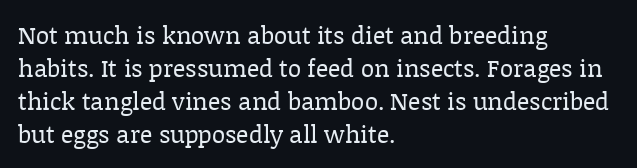
Q: Is the text bold? A: No.
Q: Is the text italic (slanted)? A: No, it is upright.
Q: Is the text underlined? A: No.
Q: How is the paragraph aligned? A: Left-aligned.
Q: Is the spacing between letters normal or unusually wide? A: Normal.
Q: Is the spacing between lines tight, normal or loose? A: Normal.
